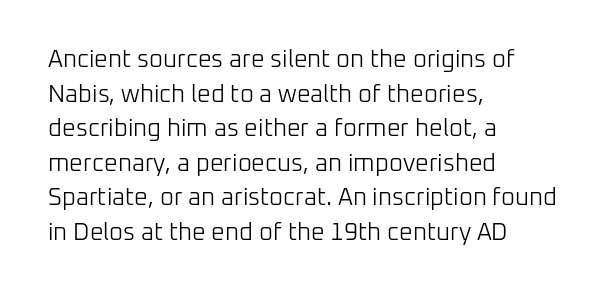
The image shows 24 px text type, upright; set left-aligned, normal line spacing (1.44x), normal letter spacing, not underlined.
